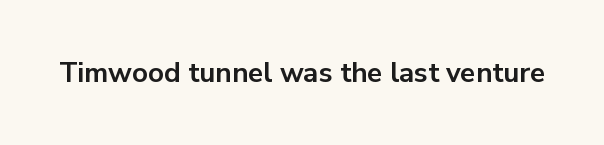
The passage shown is emphatically bold. Observe the ordinary spacing: letters are neighbours, not strangers. Spacing verdict: proportional, widths tailored to each character. The designer went with a sans here, leaving each stem footless. Rule under the text: the space is simply empty.
